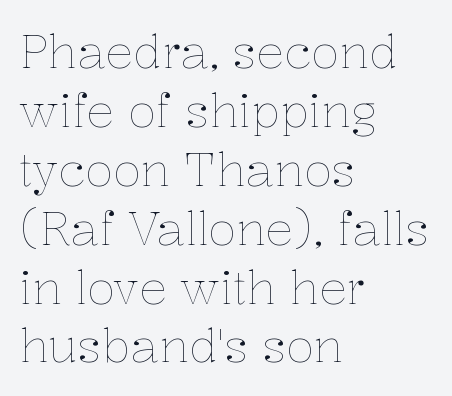
The image shows 46 px thin type, upright; set left-aligned, normal line spacing (1.28x), normal letter spacing, not underlined; low stroke contrast and a medium x-height.
